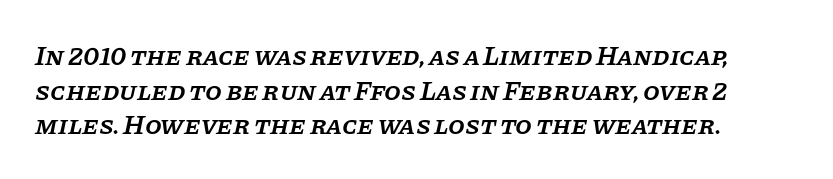
Q: Is the text bold? A: Semi-bold.
Q: Is the text italic (slanted)? A: Yes, it leans right by about 11 degrees.
Q: Is the text underlined? A: No.
Q: Is the spacing between letters normal or unusually wide? A: Normal.
Q: Is the spacing between lines tight, normal or loose? A: Normal.
